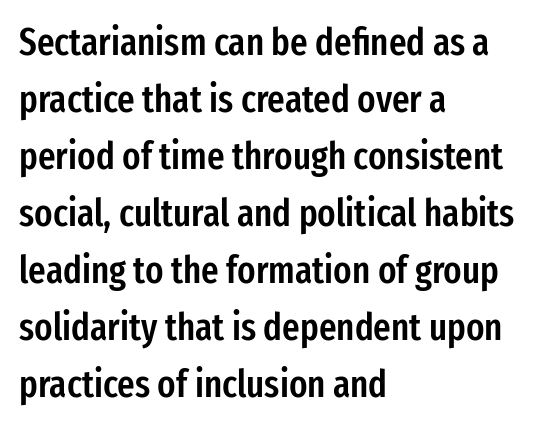
Q: Is the text bold? A: Semi-bold.
Q: Is the text italic (slanted)? A: No, it is upright.
Q: Is the typeface a serif or a sans-serif typeface? A: Sans-serif.
Q: Is the text underlined? A: No.
Q: How is the paragraph aligned? A: Left-aligned.
Q: Is the spacing between letters normal or unusually wide? A: Normal.
Q: Is the spacing between lines tight, normal or loose? A: Normal.
Q: Width (condensed, normal, or wide)? A: Condensed.
Q: Stroke contrast? A: Low.
Q: x-height? A: Medium.
Q: Monospaced? A: No.
